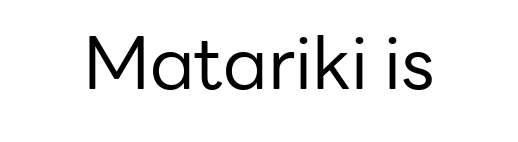
Q: Is the text bold? A: No.
Q: Is the text italic (slanted)? A: No, it is upright.
Q: Is the typeface a serif or a sans-serif typeface? A: Sans-serif.
Q: Is the text underlined? A: No.
Q: Is the spacing between letters normal or unusually wide? A: Normal.
Q: Width (condensed, normal, or wide)? A: Normal.
Q: Stroke contrast? A: Low.
Q: x-height? A: Medium.
Q: Monospaced? A: No.
